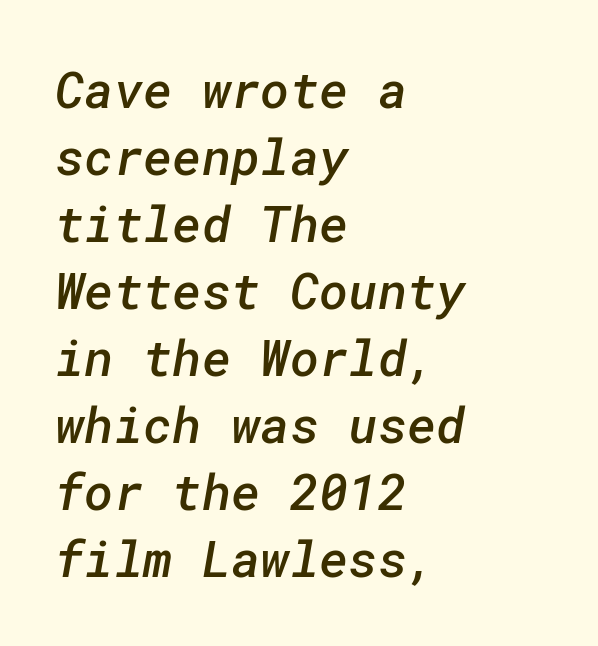
Characters follow at the spacing the type designer built in. Typeset ragged right — the left edge is the straight one. Slightly chunky letters — semibold, I'd say, not full bold. The area under the type is left untouched. If you measured baseline to baseline, you'd find a middling distance. Check where the strokes stop: nothing finishes them off — pure sans.
